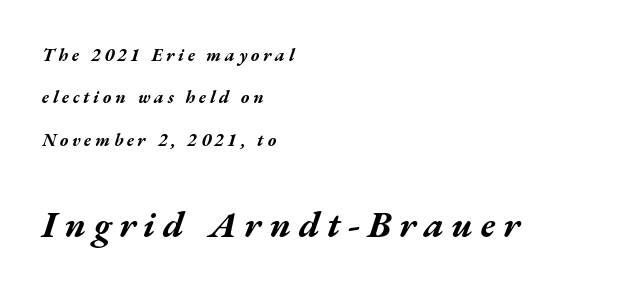
{"italic": "yes", "lean": "right", "slant_degrees": 17, "bold": "yes", "weight": "bold", "width": "wide", "stroke_contrast": "medium", "x_height": "medium", "monospaced": "no", "underline": "no", "align": "left", "line_spacing": "loose", "line_spacing_ratio": 2.36, "letter_spacing": "wide", "letter_spacing_em": 0.21, "larger_block": "second", "size_ratio": 2.06, "glyph_px": 37}
